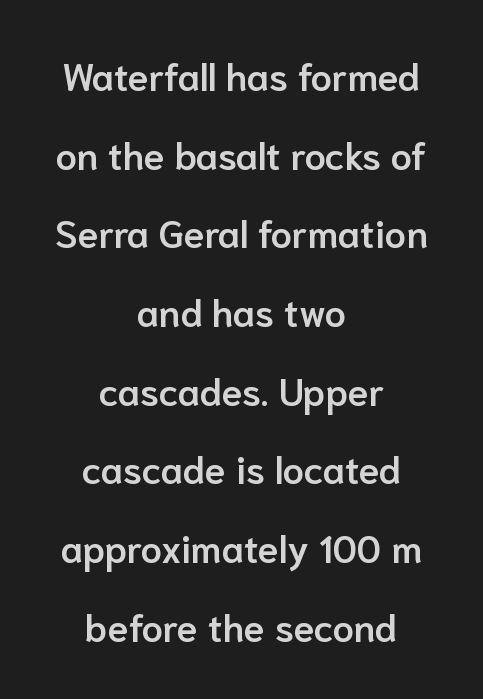
Q: Is the text bold? A: Semi-bold.
Q: Is the text italic (slanted)? A: No, it is upright.
Q: Is the typeface a serif or a sans-serif typeface? A: Sans-serif.
Q: Is the text underlined? A: No.
Q: How is the paragraph aligned? A: Centered.
Q: Is the spacing between letters normal or unusually wide? A: Normal.
Q: Is the spacing between lines tight, normal or loose? A: Loose.
Q: Width (condensed, normal, or wide)? A: Normal.
Q: Stroke contrast? A: Low.
Q: x-height? A: Medium.
Q: Monospaced? A: No.
